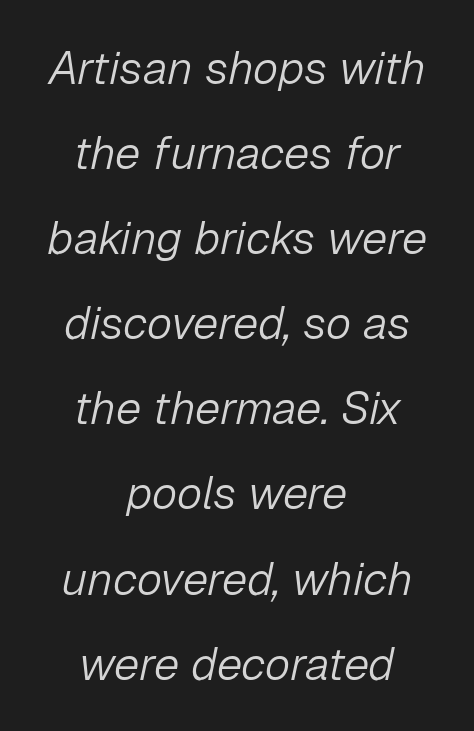
Q: Is the text bold? A: No.
Q: Is the text italic (slanted)? A: Yes, it leans right by about 12 degrees.
Q: Is the text underlined? A: No.
Q: How is the paragraph aligned? A: Centered.
Q: Is the spacing between letters normal or unusually wide? A: Normal.
Q: Width (condensed, normal, or wide)? A: Normal.
Q: Stroke contrast? A: Low.
Q: x-height? A: Medium.
Q: Monospaced? A: No.
